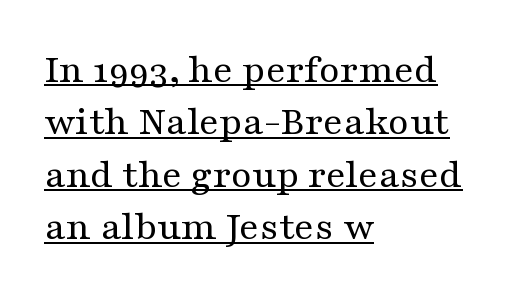
The image shows 42 px regular-weight, wide serif type, upright; set left-aligned, normal line spacing (1.25x), normal letter spacing, underlined; medium stroke contrast and a medium x-height.
